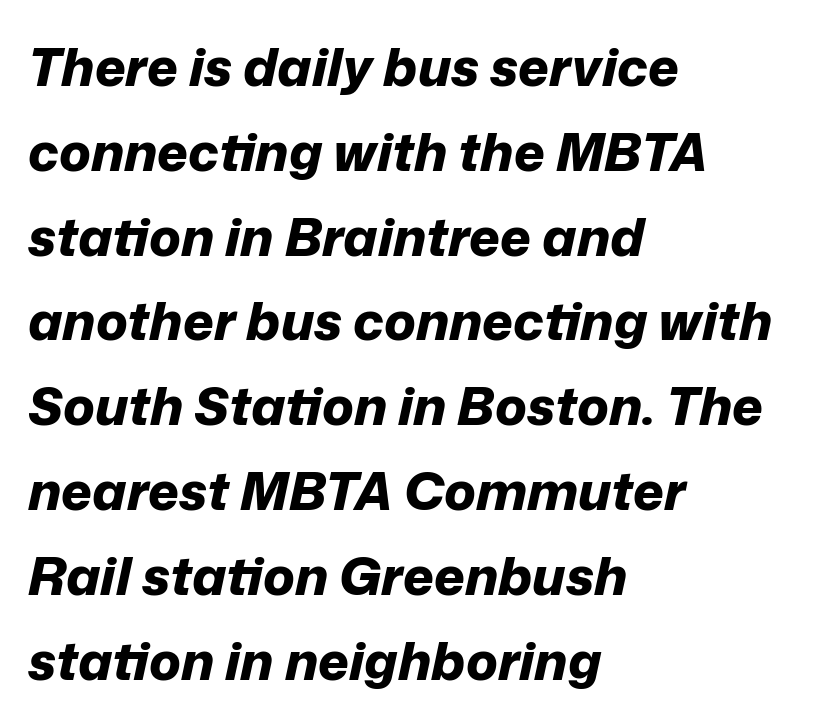
The image shows 53 px bold type, italic (leaning right); set left-aligned, normal line spacing (1.6x), normal letter spacing, not underlined; low stroke contrast and a medium x-height.
